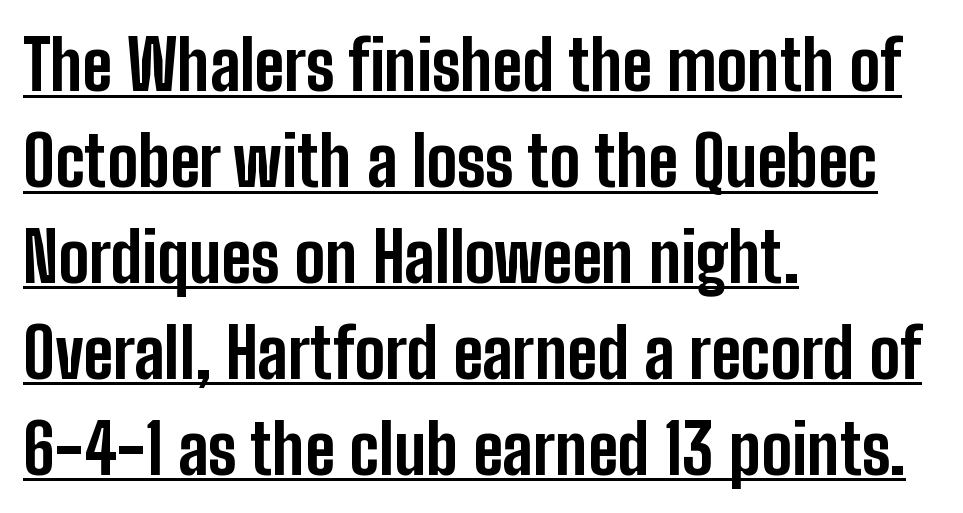
Q: Is the text bold? A: Yes.
Q: Is the text italic (slanted)? A: No, it is upright.
Q: Is the typeface a serif or a sans-serif typeface? A: Sans-serif.
Q: Is the text underlined? A: Yes.
Q: How is the paragraph aligned? A: Left-aligned.
Q: Is the spacing between letters normal or unusually wide? A: Normal.
Q: Is the spacing between lines tight, normal or loose? A: Normal.
Q: Width (condensed, normal, or wide)? A: Condensed.
Q: Stroke contrast? A: Low.
Q: x-height? A: Medium.
Q: Monospaced? A: No.
